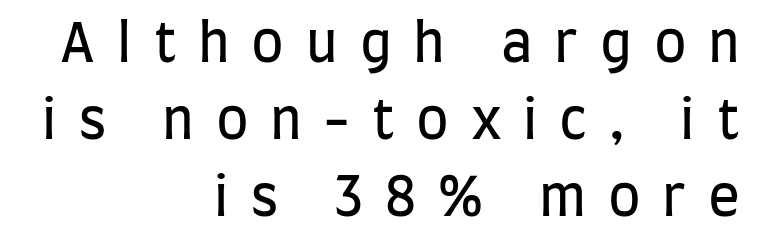
{"serif": "no", "italic": "no", "bold": "no", "weight": "regular", "width": "condensed", "stroke_contrast": "low", "x_height": "large", "monospaced": "no", "underline": "no", "align": "right", "line_spacing": "normal", "line_spacing_ratio": 1.45, "letter_spacing": "wide", "letter_spacing_em": 0.41, "glyph_px": 53}
